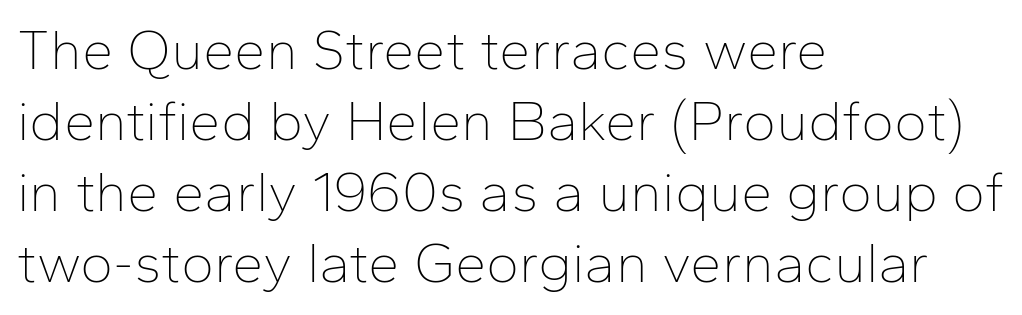
Q: Is the text bold? A: No.
Q: Is the text italic (slanted)? A: No, it is upright.
Q: Is the typeface a serif or a sans-serif typeface? A: Sans-serif.
Q: Is the text underlined? A: No.
Q: How is the paragraph aligned? A: Left-aligned.
Q: Is the spacing between letters normal or unusually wide? A: Normal.
Q: Is the spacing between lines tight, normal or loose? A: Normal.
Q: Width (condensed, normal, or wide)? A: Normal.
Q: Stroke contrast? A: Low.
Q: x-height? A: Medium.
Q: Monospaced? A: No.
